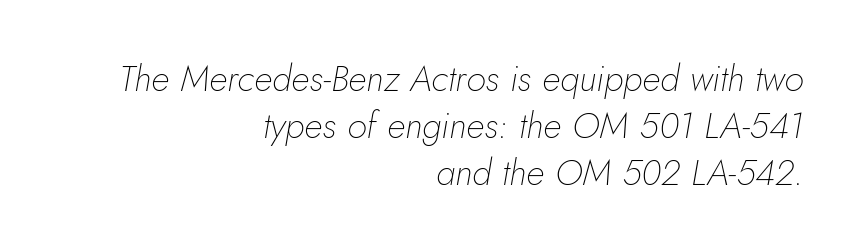
The image shows 36 px thin type, italic (leaning right); set right-aligned, normal line spacing (1.3x), normal letter spacing, not underlined; low stroke contrast and a small x-height.
